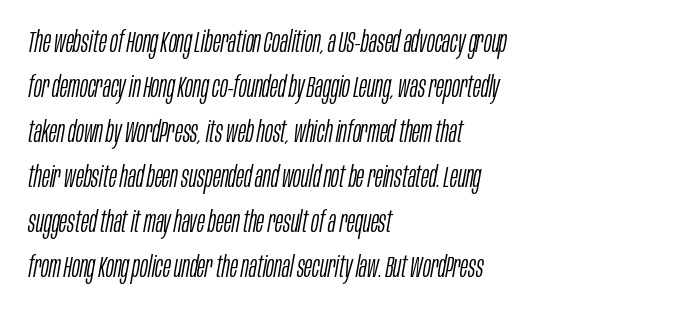
Weight: regular or lighter. This block has exactly the height ordinary leading produces. Do the characters align in a grid? No, the font is proportional. There is no visible air inserted between adjacent glyphs.
